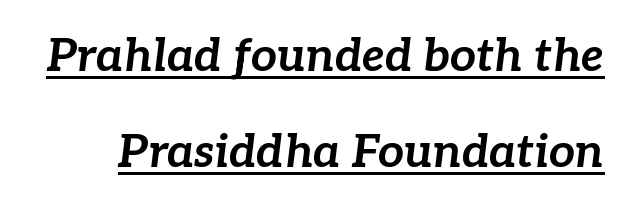
The image shows 46 px bold type, italic (leaning right); set loose line spacing (2.09x), normal letter spacing, underlined; low stroke contrast and a medium x-height.
